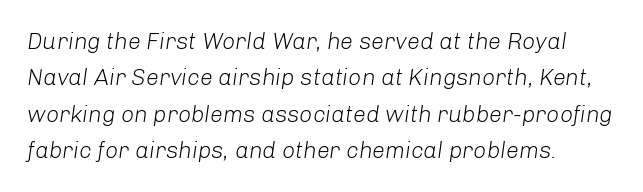
The image shows 23 px text type, italic (leaning right); set left-aligned, normal line spacing (1.58x), normal letter spacing, not underlined.
